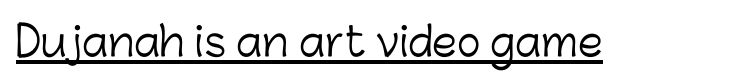
Caption: standard tracking, unaltered. Ordinary non-slanted type is in use. Spacing verdict: proportional, widths tailored to each character. On a weight scale, this lands at 450 or below. This sample carries an underscore along the baseline area. Nothing sits at the stroke ends, so this counts as sans-serif.
